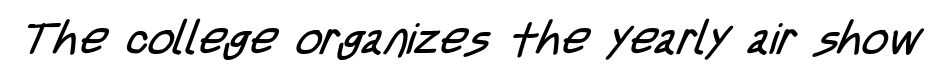
The typeface has the unassuming heft of standard copy or less. Caption: standard tracking, unaltered. Do the characters align in a grid? No, the font is proportional. Quick note: underline off. Typographically, this falls in the sans-serif category.
